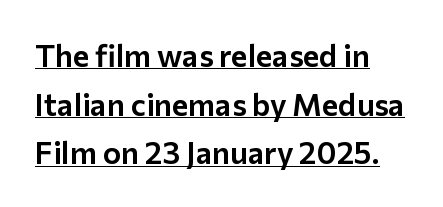
The image shows 31 px sans-serif type, upright; set left-aligned, normal line spacing (1.57x), normal letter spacing, underlined; low stroke contrast and a medium x-height.
